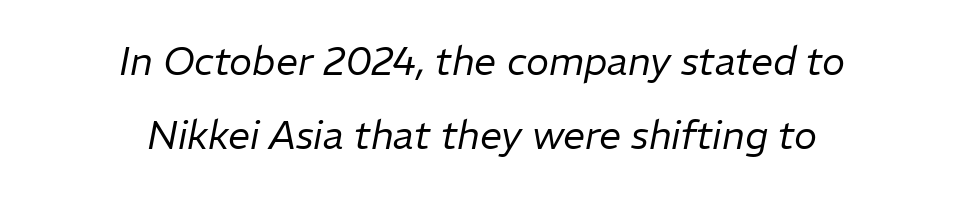
{"italic": "yes", "lean": "right", "slant_degrees": 11, "bold": "no", "weight": "regular", "width": "normal", "stroke_contrast": "low", "x_height": "medium", "monospaced": "no", "underline": "no", "align": "center", "line_spacing": "loose", "line_spacing_ratio": 1.91, "letter_spacing": "normal", "letter_spacing_em": 0.0, "glyph_px": 39}
